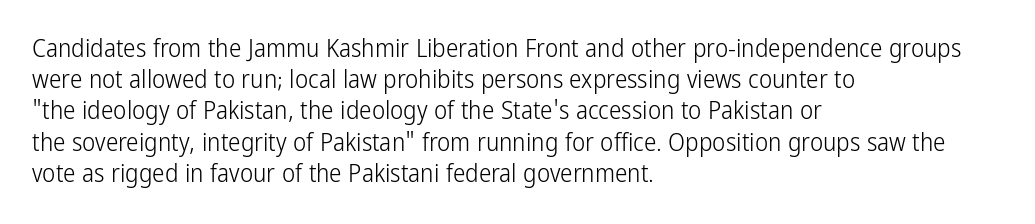
Spacing between characters is what you'd get straight out of the box. Ordinary non-slanted type is in use. The compositor pushed each line to the left boundary. Rows of type keep a routine distance in the vertical direction.
